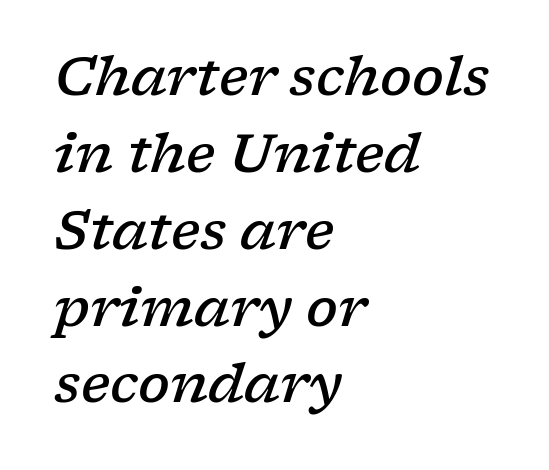
Q: Is the text bold? A: Semi-bold.
Q: Is the text italic (slanted)? A: Yes, it leans right by about 17 degrees.
Q: Is the typeface a serif or a sans-serif typeface? A: Serif.
Q: Is the text underlined? A: No.
Q: How is the paragraph aligned? A: Left-aligned.
Q: Is the spacing between letters normal or unusually wide? A: Normal.
Q: Is the spacing between lines tight, normal or loose? A: Normal.
Q: Width (condensed, normal, or wide)? A: Wide.
Q: Stroke contrast? A: Low.
Q: x-height? A: Medium.
Q: Monospaced? A: No.
